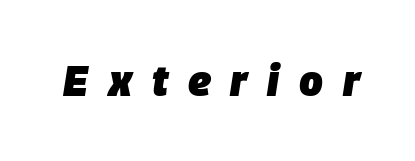
The image shows 42 px heavy type, italic (leaning right); set unusually wide letter spacing (+0.47 em), not underlined; low stroke contrast and a large x-height.
